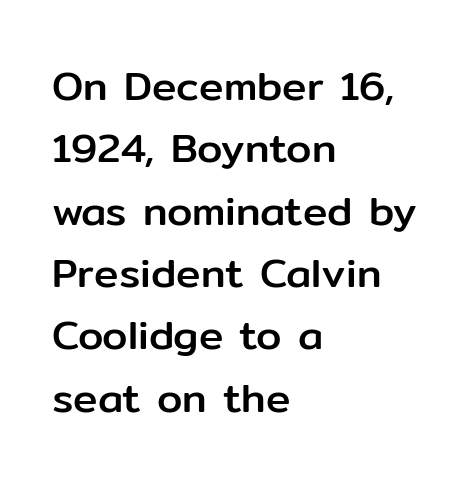
The font family rendered here belongs to the sans-serif group. Regular leading. Does the copy run flush right? No — it runs flush left. Words float on clear page, feet unadorned.
